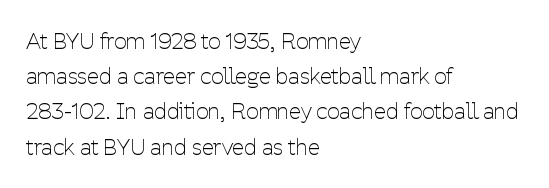
{"italic": "no", "bold": "no", "underline": "no", "align": "left", "line_spacing": "normal", "line_spacing_ratio": 1.6, "letter_spacing": "normal", "letter_spacing_em": 0.0, "glyph_px": 22}
